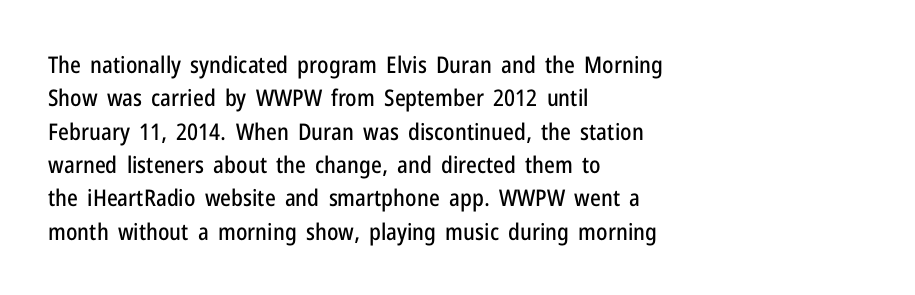
The image shows 23 px text type, upright; set left-aligned, normal line spacing (1.45x), normal letter spacing, not underlined.
